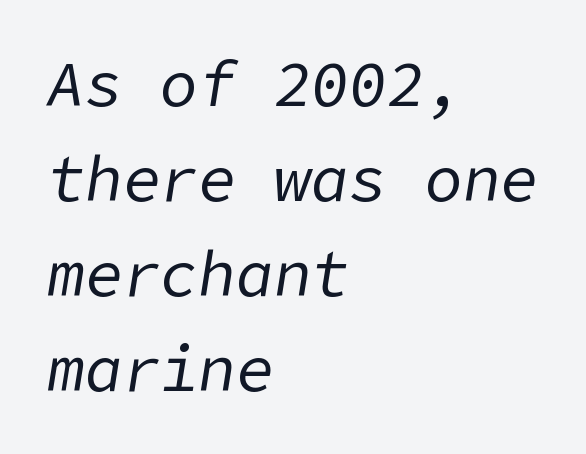
{"italic": "yes", "lean": "right", "slant_degrees": 9, "bold": "no", "weight": "regular", "width": "normal", "stroke_contrast": "low", "x_height": "medium", "underline": "no", "align": "left", "line_spacing": "normal", "line_spacing_ratio": 1.51, "letter_spacing": "normal", "letter_spacing_em": 0.0, "glyph_px": 63}
